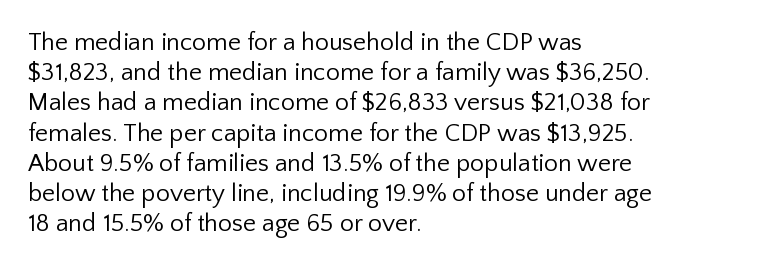
In terms of posture, this sample is upright. The rendering keeps characters at their native spacing. Caption: face not bold, strokes unweighted. The string is rendered with underlining switched off. Horizontal alignment here is leftward, the default for most running prose.
